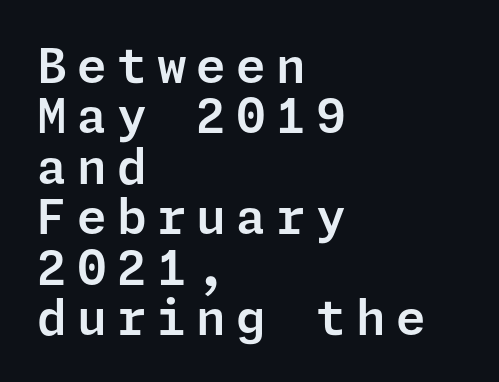
The image shows 48 px sans-serif type, upright; set left-aligned, tight line spacing (1.05x), unusually wide letter spacing (+0.21 em), not underlined; low stroke contrast and a medium x-height.
